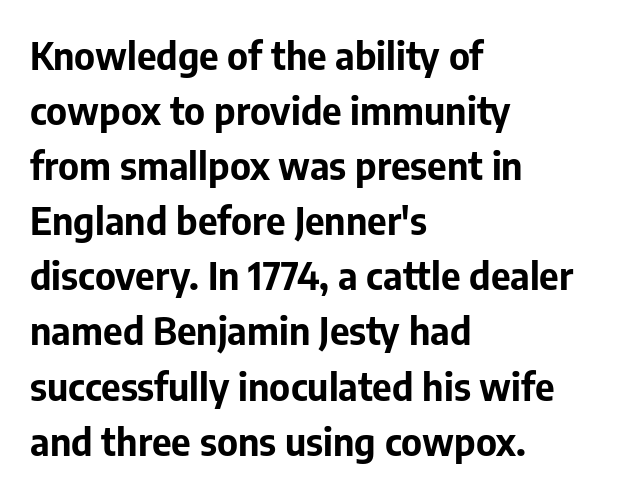
Q: Is the text bold? A: Yes.
Q: Is the text italic (slanted)? A: No, it is upright.
Q: Is the typeface a serif or a sans-serif typeface? A: Sans-serif.
Q: Is the text underlined? A: No.
Q: How is the paragraph aligned? A: Left-aligned.
Q: Is the spacing between letters normal or unusually wide? A: Normal.
Q: Is the spacing between lines tight, normal or loose? A: Normal.
Q: Width (condensed, normal, or wide)? A: Normal.
Q: Stroke contrast? A: Low.
Q: x-height? A: Medium.
Q: Monospaced? A: No.
